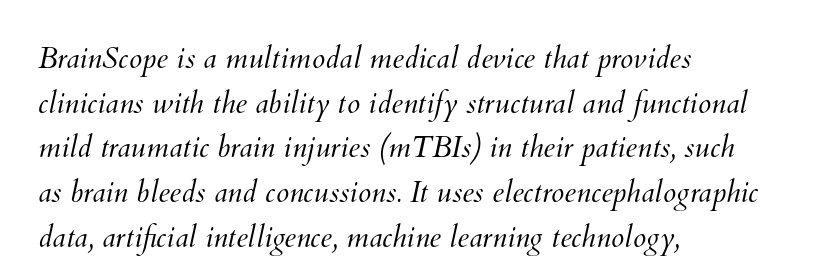
The image shows 30 px light type; set left-aligned, normal line spacing (1.49x), normal letter spacing, not underlined; medium stroke contrast and a small x-height.
